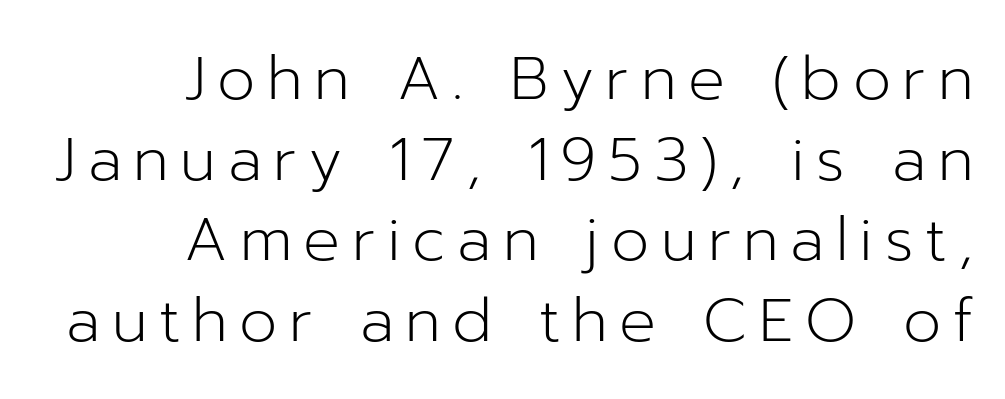
Q: Is the text bold? A: No.
Q: Is the text italic (slanted)? A: No, it is upright.
Q: Is the typeface a serif or a sans-serif typeface? A: Sans-serif.
Q: Is the text underlined? A: No.
Q: How is the paragraph aligned? A: Right-aligned.
Q: Is the spacing between lines tight, normal or loose? A: Normal.
Q: Width (condensed, normal, or wide)? A: Normal.
Q: Stroke contrast? A: Low.
Q: x-height? A: Medium.
Q: Monospaced? A: No.
